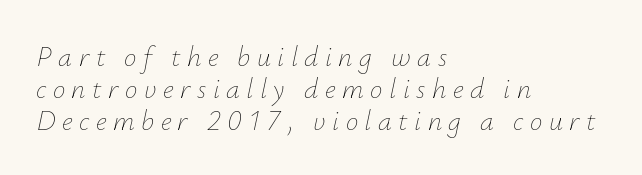
{"italic": "yes", "lean": "right", "slant_degrees": 12, "bold": "no", "weight": "thin", "width": "normal", "stroke_contrast": "low", "x_height": "small", "monospaced": "no", "underline": "no", "align": "left", "line_spacing": "tight", "line_spacing_ratio": 1.14, "letter_spacing": "wide", "letter_spacing_em": 0.23, "glyph_px": 28}
